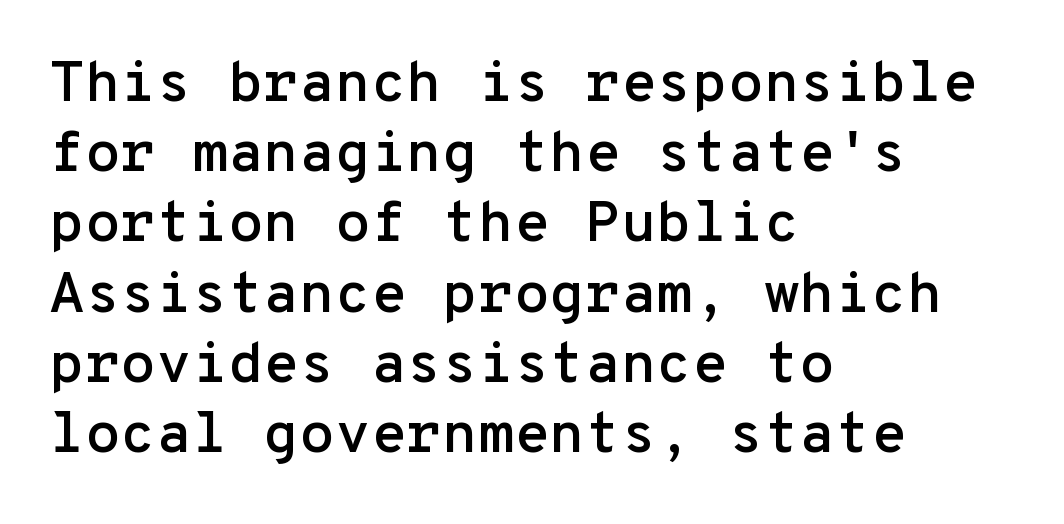
{"serif": "no", "italic": "no", "width": "normal", "stroke_contrast": "low", "x_height": "medium", "monospaced": "yes", "underline": "no", "align": "left", "line_spacing_ratio": 1.21, "letter_spacing": "normal", "letter_spacing_em": 0.0, "glyph_px": 58}
